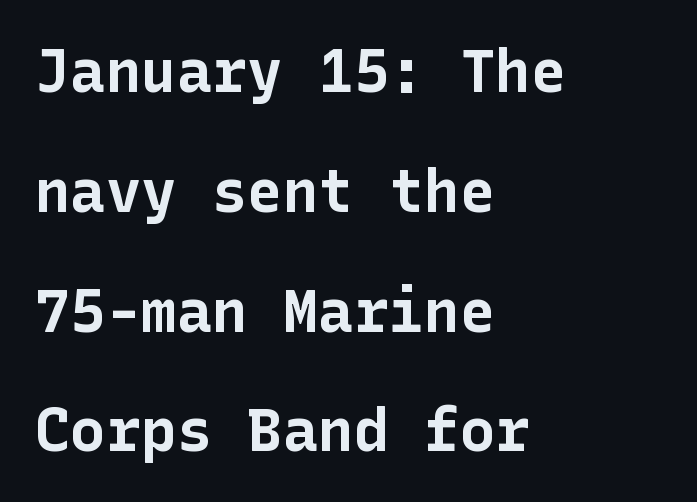
Short and long lines alike share a common starting point at left. Each word holds together tightly as a unit, with standard inter-letter gaps. Leading: increased. Heavy, bold letterforms.
